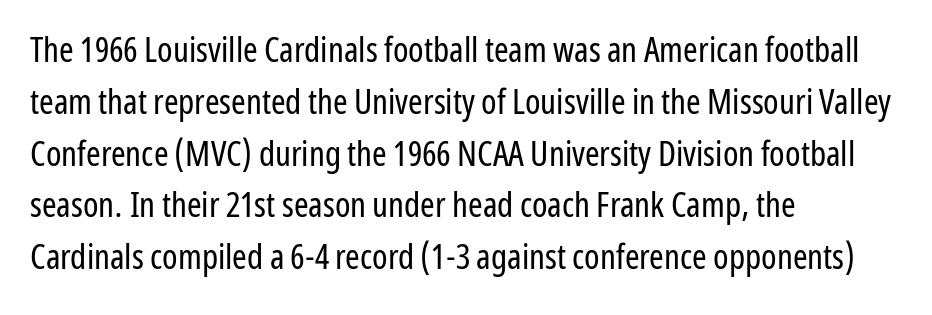
Q: Is the text bold? A: No.
Q: Is the text italic (slanted)? A: No, it is upright.
Q: Is the typeface a serif or a sans-serif typeface? A: Sans-serif.
Q: Is the text underlined? A: No.
Q: How is the paragraph aligned? A: Left-aligned.
Q: Is the spacing between letters normal or unusually wide? A: Normal.
Q: Is the spacing between lines tight, normal or loose? A: Normal.
Q: Width (condensed, normal, or wide)? A: Condensed.
Q: Stroke contrast? A: Low.
Q: x-height? A: Medium.
Q: Monospaced? A: No.
